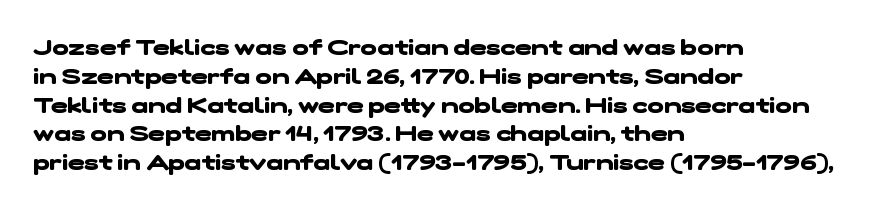
Q: Is the text bold? A: Yes.
Q: Is the text underlined? A: No.
Q: How is the paragraph aligned? A: Left-aligned.
Q: Is the spacing between letters normal or unusually wide? A: Normal.
Q: Is the spacing between lines tight, normal or loose? A: Normal.
